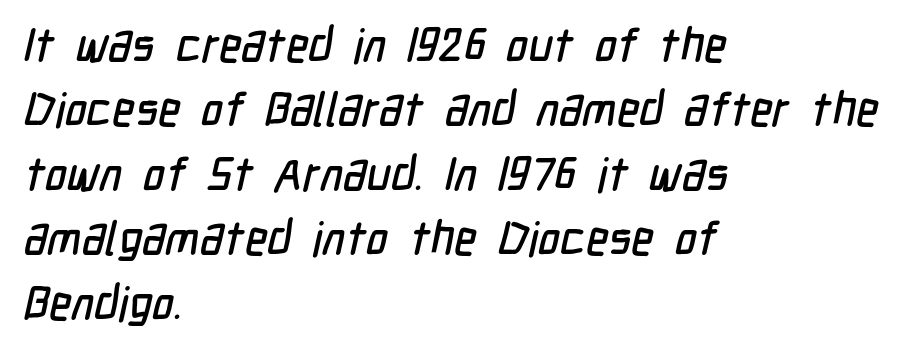
The vertical gap from one line to the next is medium. Caption: standard tracking, unaltered. The letters advance in unequal steps, a hallmark of proportional type. The lines are quadded left.
